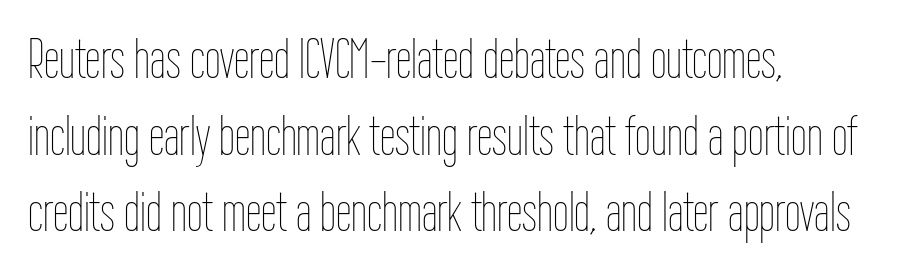
Each line starts at the same left margin while the right side varies. Honestly, the letter spacing is just normal — you wouldn't notice it. Vertical stems look standard width or narrower in stroke. It's the straight-up-and-down kind of type.
